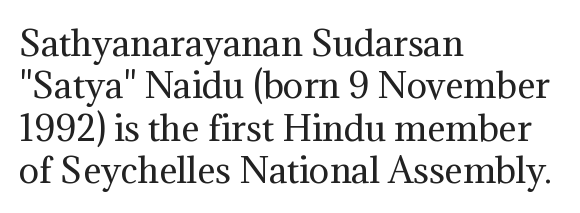
Q: Is the text bold? A: No.
Q: Is the text italic (slanted)? A: No, it is upright.
Q: Is the typeface a serif or a sans-serif typeface? A: Serif.
Q: Is the text underlined? A: No.
Q: How is the paragraph aligned? A: Left-aligned.
Q: Is the spacing between letters normal or unusually wide? A: Normal.
Q: Is the spacing between lines tight, normal or loose? A: Normal.
Q: Width (condensed, normal, or wide)? A: Normal.
Q: Stroke contrast? A: Medium.
Q: x-height? A: Medium.
Q: Monospaced? A: No.
